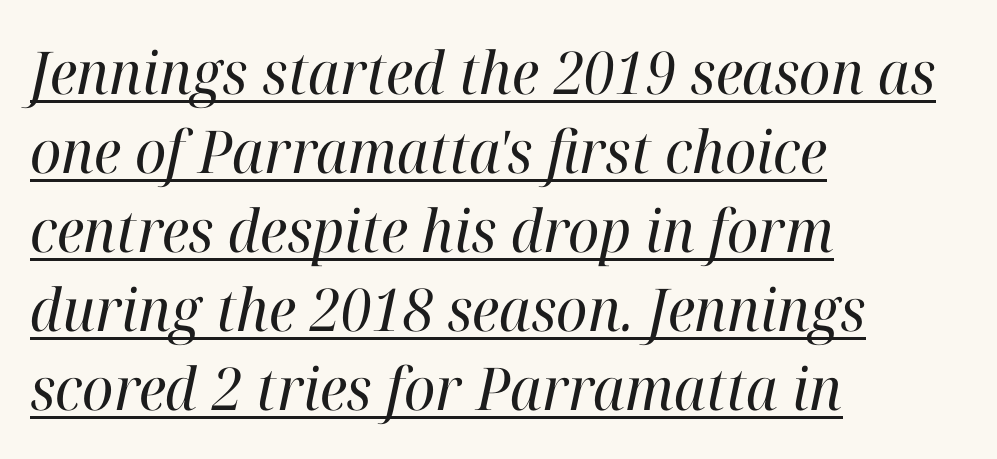
{"serif": "yes", "italic": "yes", "lean": "right", "slant_degrees": 12, "bold": "no", "weight": "regular", "width": "normal", "stroke_contrast": "high", "x_height": "medium", "monospaced": "no", "underline": "yes", "align": "left", "line_spacing": "normal", "line_spacing_ratio": 1.34, "letter_spacing": "normal", "letter_spacing_em": 0.0, "glyph_px": 59}
